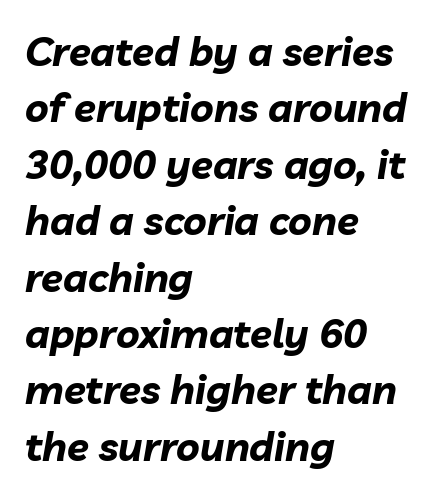
{"italic": "yes", "lean": "right", "slant_degrees": 10, "bold": "yes", "weight": "bold", "width": "normal", "stroke_contrast": "low", "x_height": "medium", "monospaced": "no", "underline": "no", "align": "left", "line_spacing": "normal", "line_spacing_ratio": 1.41, "letter_spacing": "normal", "letter_spacing_em": 0.0, "glyph_px": 40}
